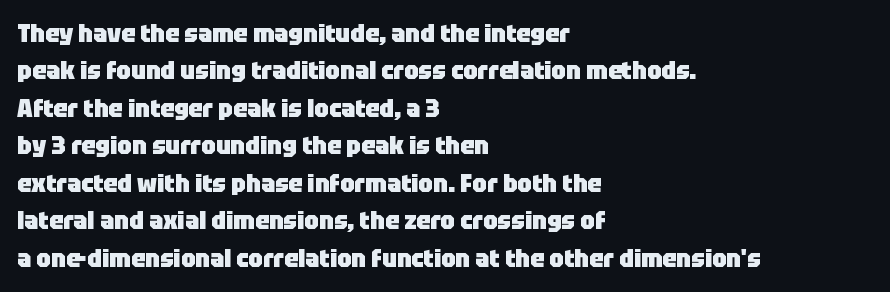
Q: Is the text bold? A: Yes.
Q: Is the text italic (slanted)? A: No, it is upright.
Q: Is the text underlined? A: No.
Q: How is the paragraph aligned? A: Left-aligned.
Q: Is the spacing between letters normal or unusually wide? A: Normal.
Q: Is the spacing between lines tight, normal or loose? A: Normal.
